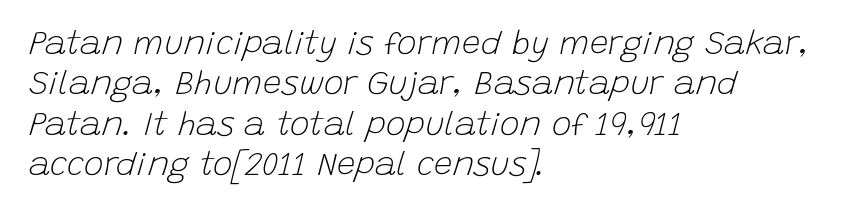
{"italic": "yes", "lean": "right", "slant_degrees": 15, "bold": "no", "weight": "light", "width": "normal", "stroke_contrast": "low", "x_height": "large", "monospaced": "no", "underline": "no", "align": "left", "line_spacing_ratio": 1.22, "letter_spacing": "normal", "letter_spacing_em": 0.0, "glyph_px": 33}
